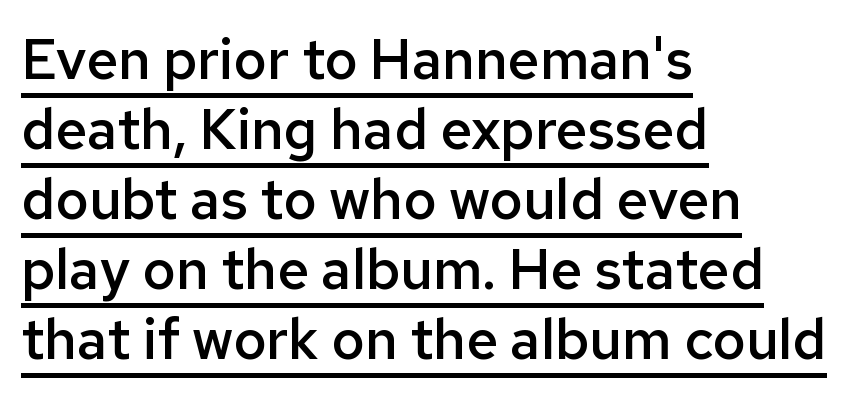
The image shows 56 px semibold sans-serif type, upright; set left-aligned, normal line spacing (1.25x), normal letter spacing, underlined; low stroke contrast and a medium x-height.
